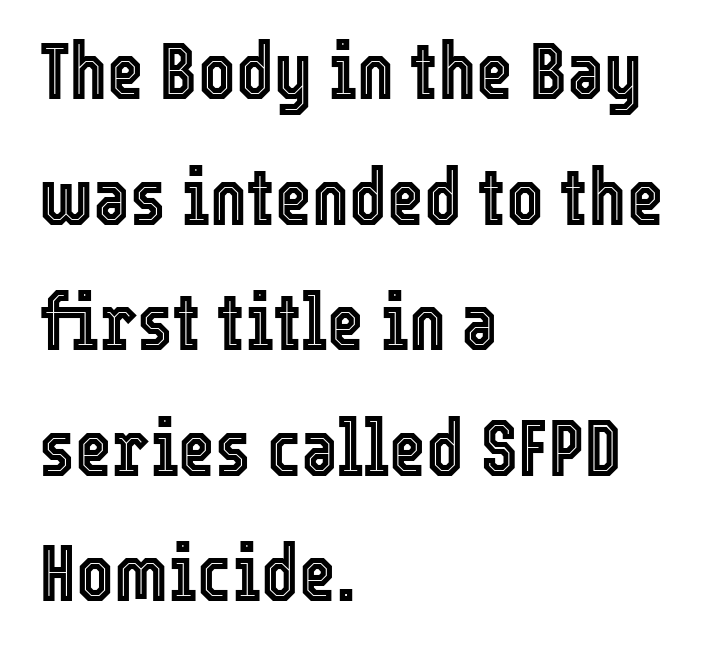
{"italic": "no", "width": "condensed", "x_height": "medium", "monospaced": "no", "underline": "no", "align": "left", "line_spacing": "normal", "line_spacing_ratio": 1.59, "letter_spacing": "normal", "letter_spacing_em": 0.0, "glyph_px": 79}
